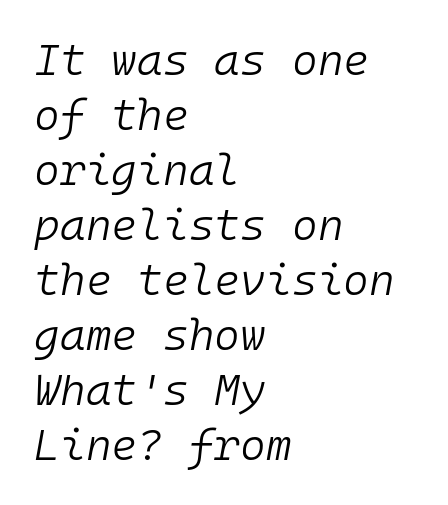
Q: Is the text bold? A: No.
Q: Is the text italic (slanted)? A: Yes, it leans right by about 10 degrees.
Q: Is the text underlined? A: No.
Q: How is the paragraph aligned? A: Left-aligned.
Q: Is the spacing between letters normal or unusually wide? A: Normal.
Q: Is the spacing between lines tight, normal or loose? A: Normal.
Q: Width (condensed, normal, or wide)? A: Normal.
Q: Stroke contrast? A: Low.
Q: x-height? A: Medium.
Q: Monospaced? A: Yes.
